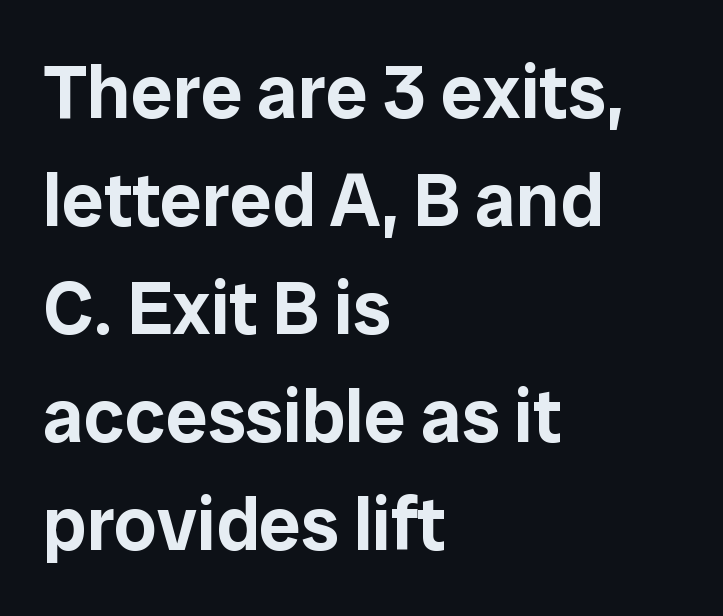
No feet cap the strokes, marking this as sans-serif type. The typography opts for an upright posture over an oblique one. The passage shown has conventional tracking throughout. One glance says typical: line gaps are just what's usual.
